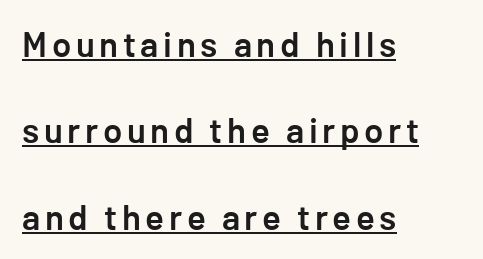
Q: Is the text bold? A: Semi-bold.
Q: Is the text italic (slanted)? A: No, it is upright.
Q: Is the typeface a serif or a sans-serif typeface? A: Sans-serif.
Q: Is the text underlined? A: Yes.
Q: How is the paragraph aligned? A: Left-aligned.
Q: Is the spacing between lines tight, normal or loose? A: Loose.
Q: Width (condensed, normal, or wide)? A: Normal.
Q: Stroke contrast? A: Low.
Q: x-height? A: Medium.
